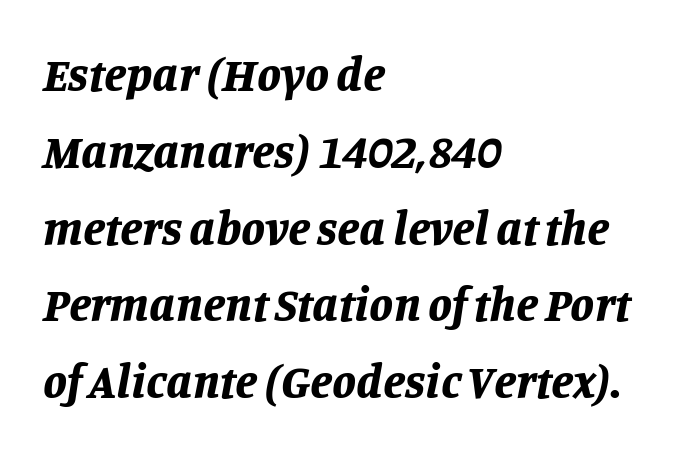
The image shows 48 px bold type, italic (leaning right); set left-aligned, normal line spacing (1.6x), normal letter spacing, not underlined; low stroke contrast and a large x-height.
